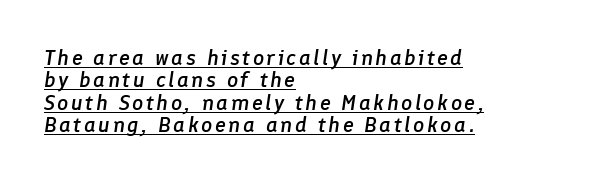
This sample trades vertical openness for compactness between lines. Layout note: lines flush left. The rendering uses a semibold face; strokes are thickened but not to full bold. This is underlined copy, the kind a proofreader might mark for attention. The specimen reads as italic at a glance.
